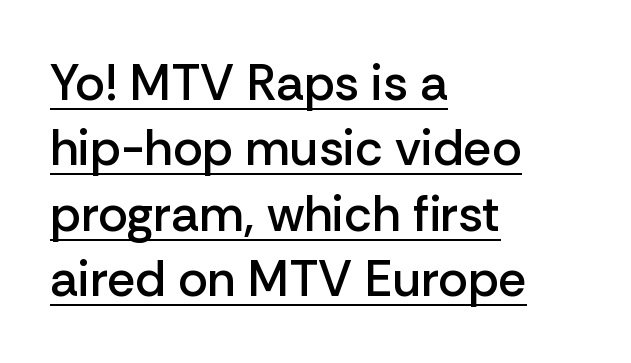
Q: Is the text bold? A: Semi-bold.
Q: Is the text italic (slanted)? A: No, it is upright.
Q: Is the typeface a serif or a sans-serif typeface? A: Sans-serif.
Q: Is the text underlined? A: Yes.
Q: How is the paragraph aligned? A: Left-aligned.
Q: Is the spacing between letters normal or unusually wide? A: Normal.
Q: Is the spacing between lines tight, normal or loose? A: Normal.
Q: Width (condensed, normal, or wide)? A: Normal.
Q: Stroke contrast? A: Low.
Q: x-height? A: Medium.
Q: Monospaced? A: No.
